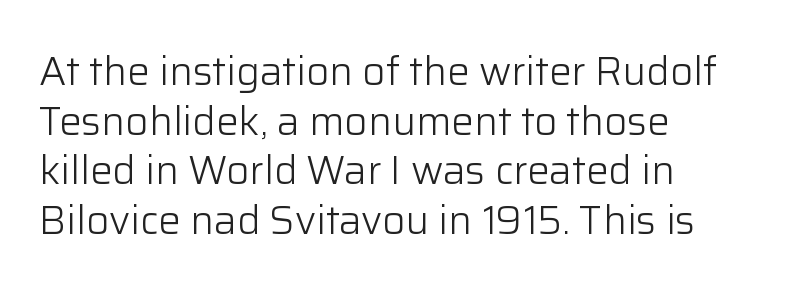
Heaviness? Minimal to ordinary, like unemphasized prose. Glyph-to-glyph distance matches everyday printed text. Quick note: underline off. Spacing verdict: proportional, widths tailored to each character. Each line starts at the same left margin while the right side varies. Check where the strokes stop: nothing finishes them off — pure sans.
